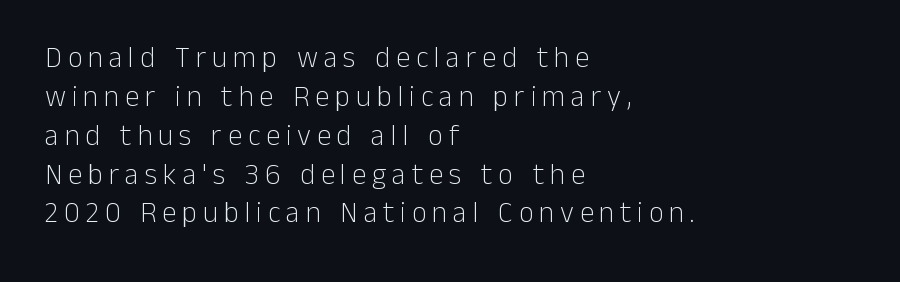
Here the glyphs are tracked loosely, breaking word shapes into spaced letters. Is this a fixed-width face? No — the glyphs have proportional, varying widths. Descenders hang freely into open space. Each new line begins a customary step beneath the previous one.
